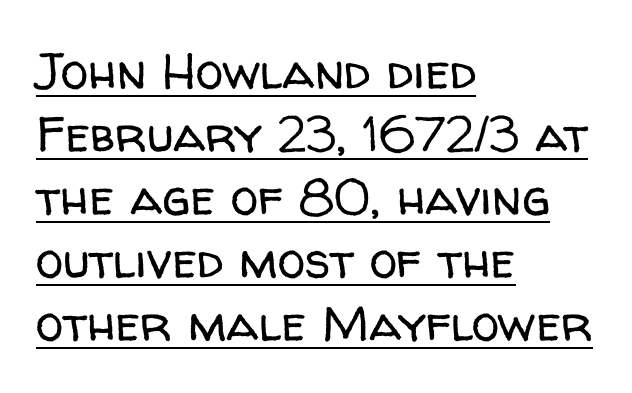
{"serif": "no", "italic": "no", "bold": "no", "weight": "regular", "width": "normal", "stroke_contrast": "low", "x_height": "medium", "monospaced": "no", "underline": "yes", "align": "left", "line_spacing": "normal", "line_spacing_ratio": 1.26, "letter_spacing": "normal", "letter_spacing_em": 0.0, "glyph_px": 50}
